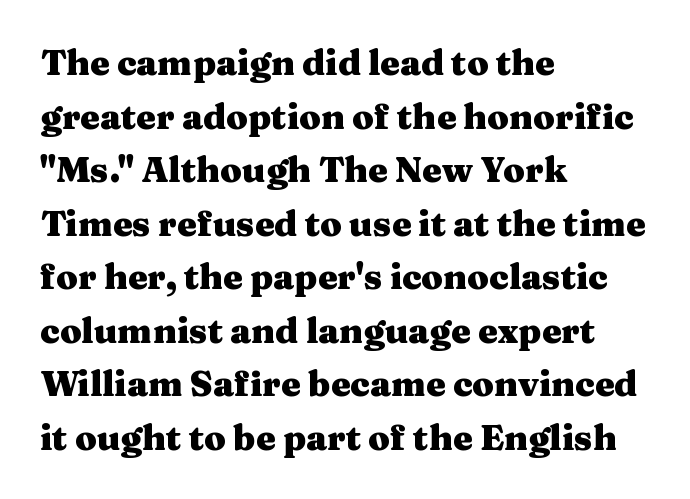
{"serif": "yes", "italic": "no", "bold": "yes", "weight": "heavy", "width": "wide", "stroke_contrast": "medium", "x_height": "medium", "monospaced": "no", "underline": "no", "align": "left", "line_spacing": "normal", "line_spacing_ratio": 1.53, "letter_spacing": "normal", "letter_spacing_em": 0.0, "glyph_px": 35}
